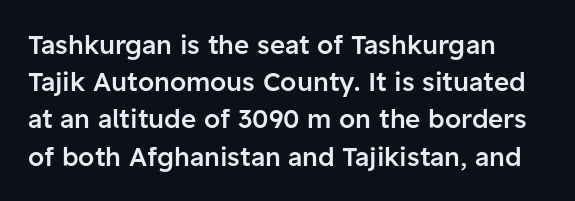
{"italic": "no", "bold": "semi", "underline": "no", "line_spacing": "normal", "line_spacing_ratio": 1.43, "letter_spacing": "normal", "letter_spacing_em": 0.0, "glyph_px": 26}
